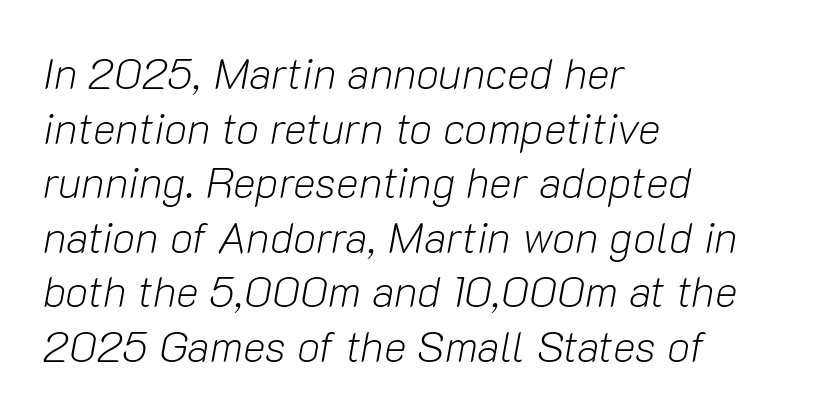
{"italic": "yes", "lean": "right", "slant_degrees": 10, "bold": "no", "weight": "light", "width": "normal", "stroke_contrast": "low", "x_height": "medium", "monospaced": "no", "underline": "no", "align": "left", "line_spacing": "normal", "line_spacing_ratio": 1.27, "letter_spacing": "normal", "letter_spacing_em": 0.0, "glyph_px": 43}
